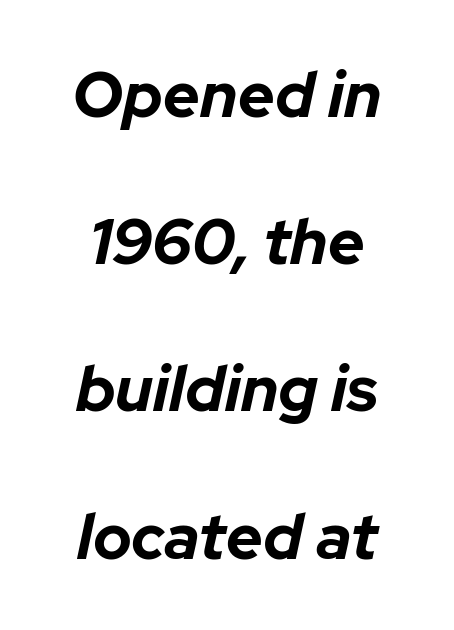
The image shows 64 px bold type, italic (leaning right); set loose line spacing (2.3x), normal letter spacing, not underlined; low stroke contrast and a medium x-height.
